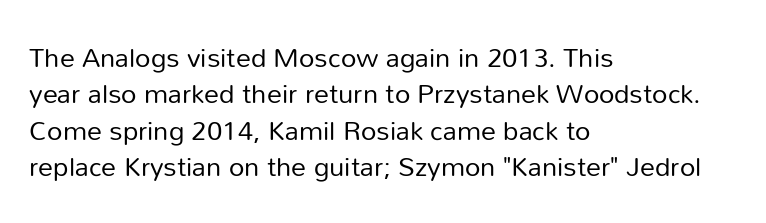
{"italic": "no", "bold": "no", "underline": "no", "align": "left", "line_spacing": "normal", "line_spacing_ratio": 1.35, "letter_spacing": "normal", "letter_spacing_em": 0.0, "glyph_px": 27}
